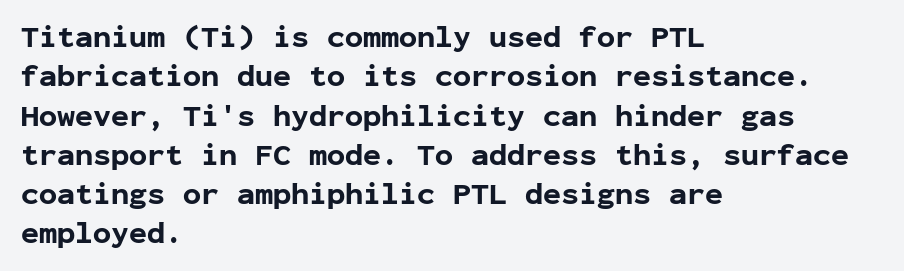
The image shows 30 px bold sans-serif type, upright, monospaced; set left-aligned, normal line spacing (1.31x), normal letter spacing, not underlined; low stroke contrast and a medium x-height.
